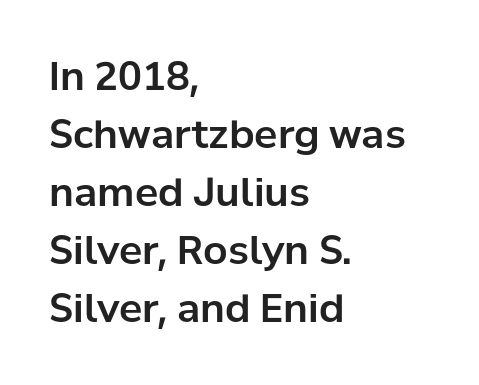
{"serif": "no", "italic": "no", "width": "normal", "stroke_contrast": "low", "x_height": "medium", "monospaced": "no", "underline": "no", "align": "left", "line_spacing": "normal", "line_spacing_ratio": 1.49, "letter_spacing": "normal", "letter_spacing_em": 0.0, "glyph_px": 39}
